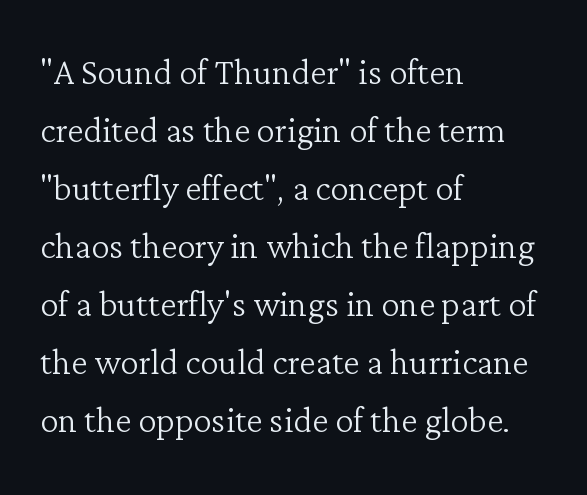
This sample uses an upright cut, with every glyph sitting square on the baseline. Letter spacing: default. Each letter keeps its own natural width here, so spacing adapts to shape. Check where the strokes stop: tiny serifs finish them off. Nobody drew a line under any word here. This sample keeps an unexceptional amount of space between lines.
